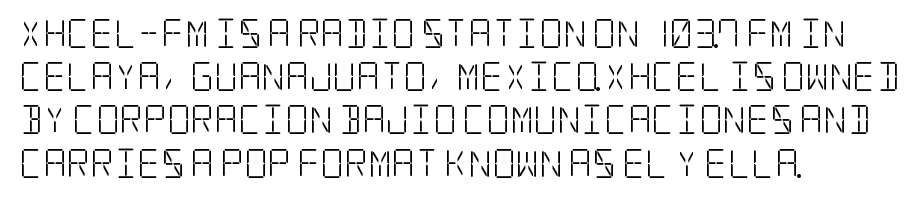
Q: Is the text bold? A: No.
Q: Is the text italic (slanted)? A: No, it is upright.
Q: Is the typeface a serif or a sans-serif typeface? A: Serif.
Q: Is the text underlined? A: No.
Q: How is the paragraph aligned? A: Left-aligned.
Q: Is the spacing between letters normal or unusually wide? A: Normal.
Q: Is the spacing between lines tight, normal or loose? A: Normal.
Q: Width (condensed, normal, or wide)? A: Condensed.
Q: Stroke contrast? A: Low.
Q: x-height? A: Large.
